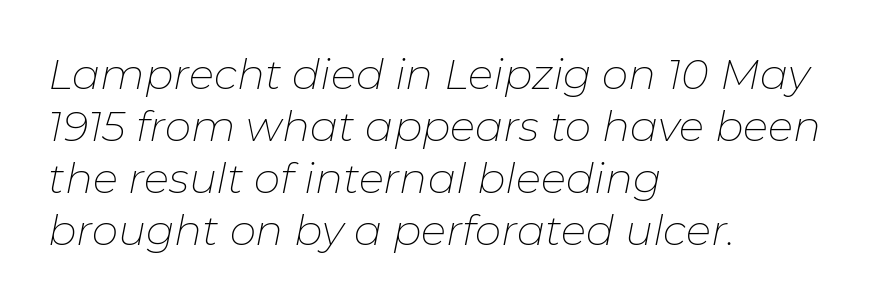
The image shows 42 px thin type, italic (leaning right); set left-aligned, line spacing 1.24x, normal letter spacing, not underlined; low stroke contrast and a medium x-height.
